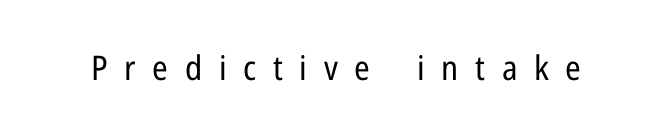
Observe the absence of serifs on each vertical stroke in this sample. A light-to-regular cut is what we see here. Tracking here is generous; glyphs stand well apart from one another. Proportional: the letters do not fall into vertical columns. Italic: no, the glyphs are upright roman.
